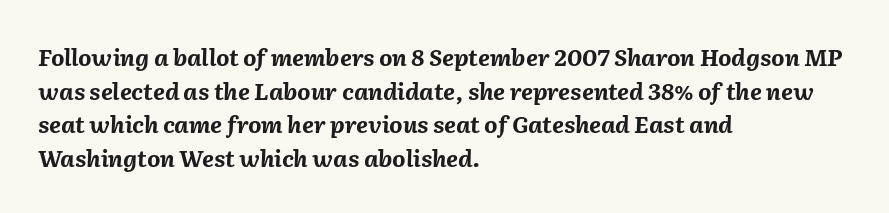
Q: Is the text bold? A: Yes.
Q: Is the text italic (slanted)? A: Yes, it leans right by about 2 degrees.
Q: Is the text underlined? A: No.
Q: How is the paragraph aligned? A: Left-aligned.
Q: Is the spacing between letters normal or unusually wide? A: Normal.
Q: Is the spacing between lines tight, normal or loose? A: Normal.
